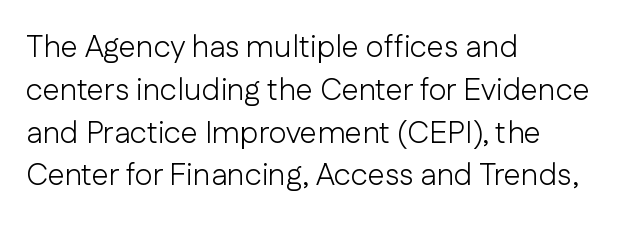
{"serif": "no", "italic": "no", "bold": "no", "weight": "light", "width": "normal", "stroke_contrast": "low", "x_height": "medium", "monospaced": "no", "underline": "no", "align": "left", "line_spacing": "normal", "line_spacing_ratio": 1.38, "letter_spacing": "normal", "letter_spacing_em": 0.0, "glyph_px": 31}
